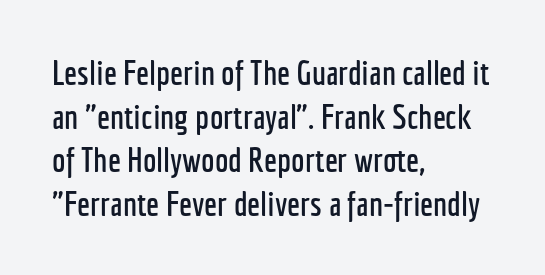
The image shows 34 px condensed sans-serif type, upright; set left-aligned, normal line spacing (1.28x), normal letter spacing, not underlined; low stroke contrast and a medium x-height.
